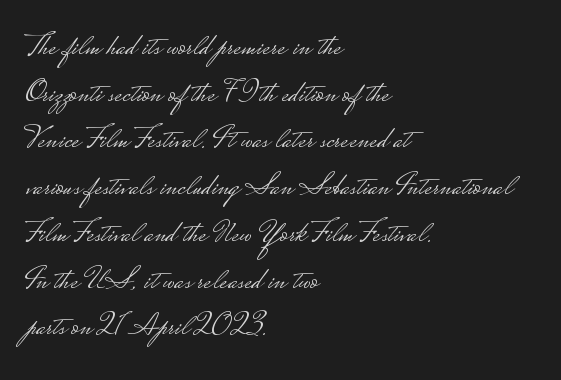
{"serif": "no", "bold": "no", "weight": "light", "width": "wide", "stroke_contrast": "low", "monospaced": "no", "underline": "no", "align": "left", "line_spacing": "normal", "line_spacing_ratio": 1.46, "letter_spacing": "normal", "letter_spacing_em": 0.0, "glyph_px": 32}
